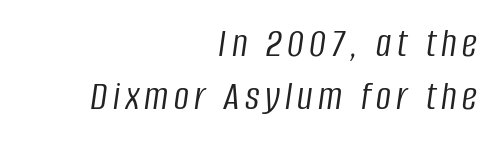
Q: Is the text bold? A: No.
Q: Is the text italic (slanted)? A: Yes, it leans right by about 8 degrees.
Q: Is the text underlined? A: No.
Q: How is the paragraph aligned? A: Right-aligned.
Q: Is the spacing between lines tight, normal or loose? A: Normal.
Q: Width (condensed, normal, or wide)? A: Condensed.
Q: Stroke contrast? A: Low.
Q: x-height? A: Large.
Q: Monospaced? A: No.
